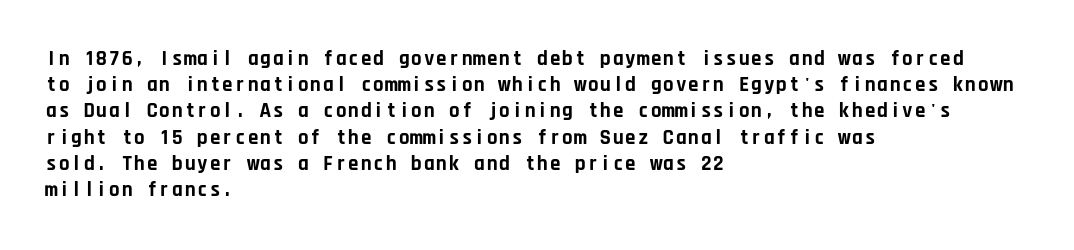
Does the weight exceed regular? Yes, all the way to bold. A typesetter would mark this as roman, not italic. The glyphs are unaccompanied by any horizontal stroke below them. Interline gaps are of average width in this sample. The horizontal fit of the characters is conventional and even.
